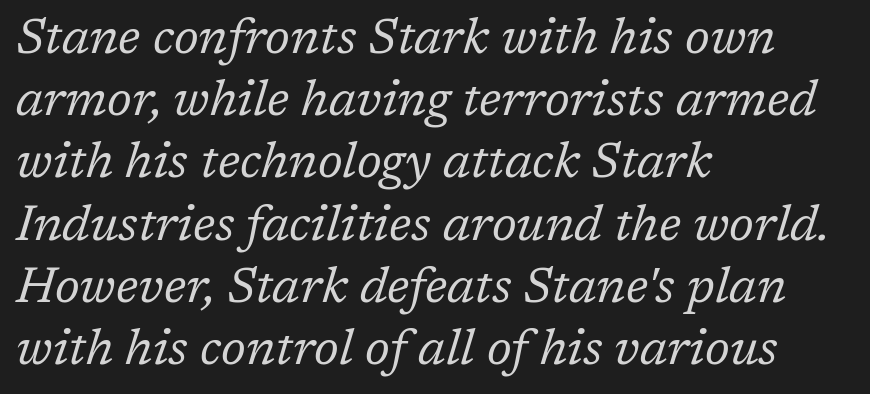
The designer went with a serif here, giving each stem small feet. Does extra space separate the letters? No, they use regular spacing. Note the varied advance widths — an 'i' is clearly narrower than an 'm'. Type without underlining. Counters stay open thanks to moderate or lighter strokes.
